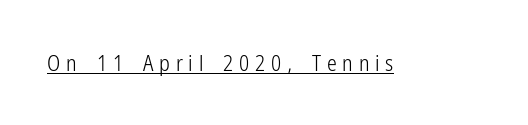
Q: Is the text bold? A: No.
Q: Is the text italic (slanted)? A: No, it is upright.
Q: Is the text underlined? A: Yes.
Q: Is the spacing between letters normal or unusually wide? A: Unusually wide.
